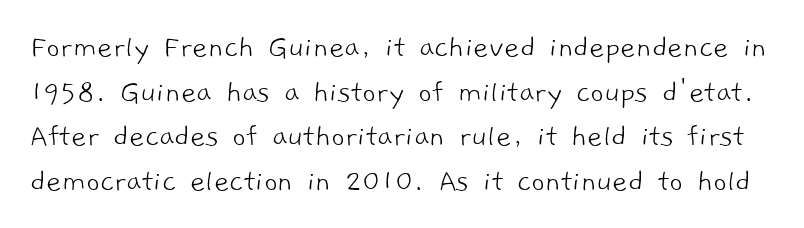
Are there feet on the stems? There aren't — it's a sans. Regular leading. Letters rest on an invisible, unmarked baseline. Do the characters align in a grid? No, the font is proportional.
